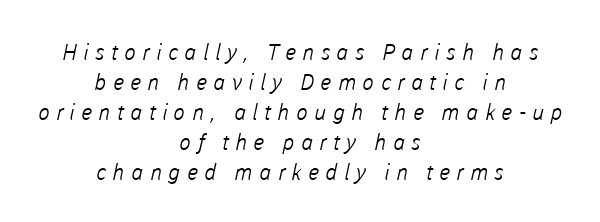
The gaps between neighbouring characters are conspicuously large. In terms of leading, this rendering sits right in the middle. Stems here are at most as thick as an everyday book face. The space directly below the letters is spotless. The rag falls on both sides of this text block equally.
